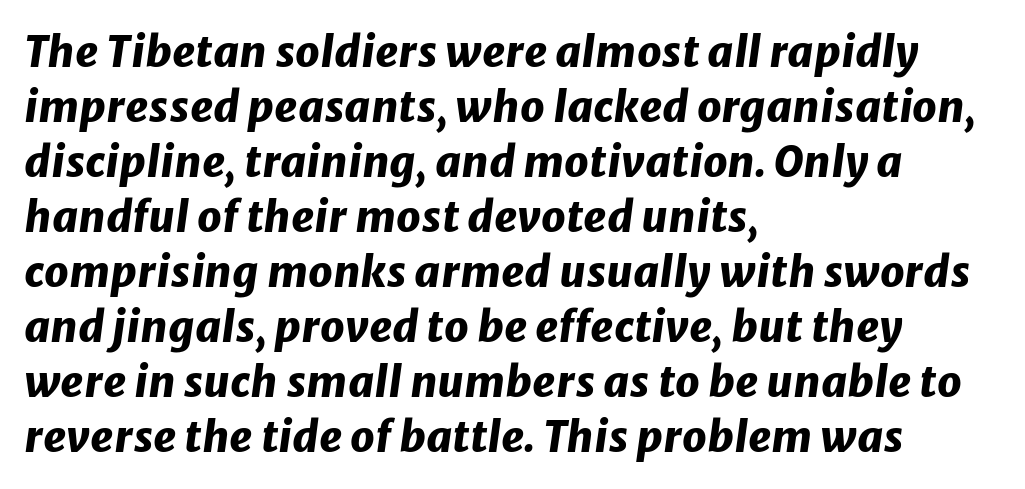
The image shows 43 px heavy type, italic (leaning right); set left-aligned, normal line spacing (1.28x), normal letter spacing, not underlined; low stroke contrast and a medium x-height.
